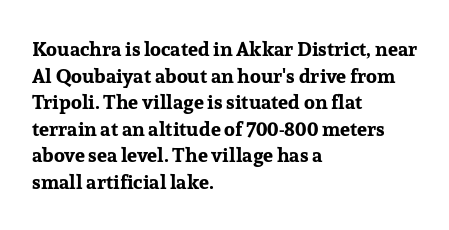
{"italic": "no", "bold": "yes", "underline": "no", "align": "left", "line_spacing": "normal", "line_spacing_ratio": 1.33, "letter_spacing": "normal", "letter_spacing_em": 0.0, "glyph_px": 20}
